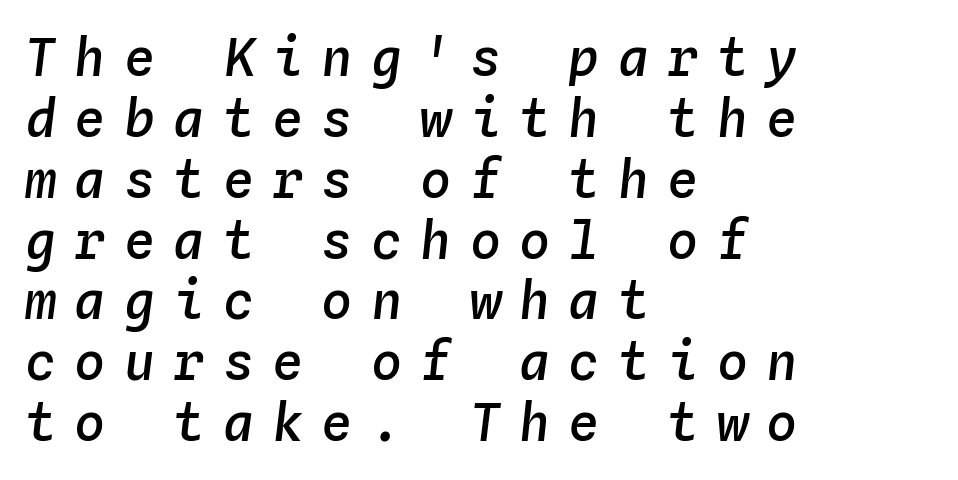
{"italic": "yes", "lean": "right", "slant_degrees": 4, "bold": "semi", "weight": "semibold", "width": "normal", "stroke_contrast": "low", "x_height": "medium", "monospaced": "yes", "underline": "no", "align": "left", "line_spacing_ratio": 1.17, "letter_spacing": "wide", "letter_spacing_em": 0.35, "glyph_px": 52}
